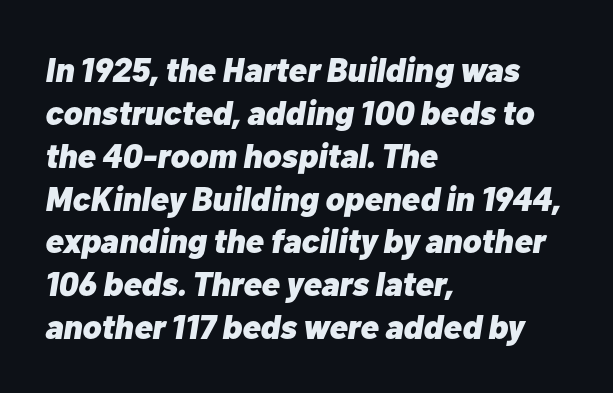
Q: Is the text bold? A: Yes.
Q: Is the text italic (slanted)? A: Yes, it leans right by about 10 degrees.
Q: Is the text underlined? A: No.
Q: How is the paragraph aligned? A: Left-aligned.
Q: Is the spacing between letters normal or unusually wide? A: Normal.
Q: Is the spacing between lines tight, normal or loose? A: Normal.
Q: Width (condensed, normal, or wide)? A: Normal.
Q: Stroke contrast? A: Low.
Q: x-height? A: Medium.
Q: Monospaced? A: No.
